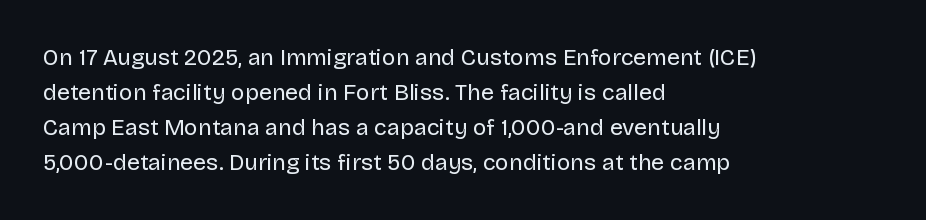
Q: Is the text bold? A: No.
Q: Is the text italic (slanted)? A: No, it is upright.
Q: Is the text underlined? A: No.
Q: How is the paragraph aligned? A: Left-aligned.
Q: Is the spacing between letters normal or unusually wide? A: Normal.
Q: Is the spacing between lines tight, normal or loose? A: Normal.
